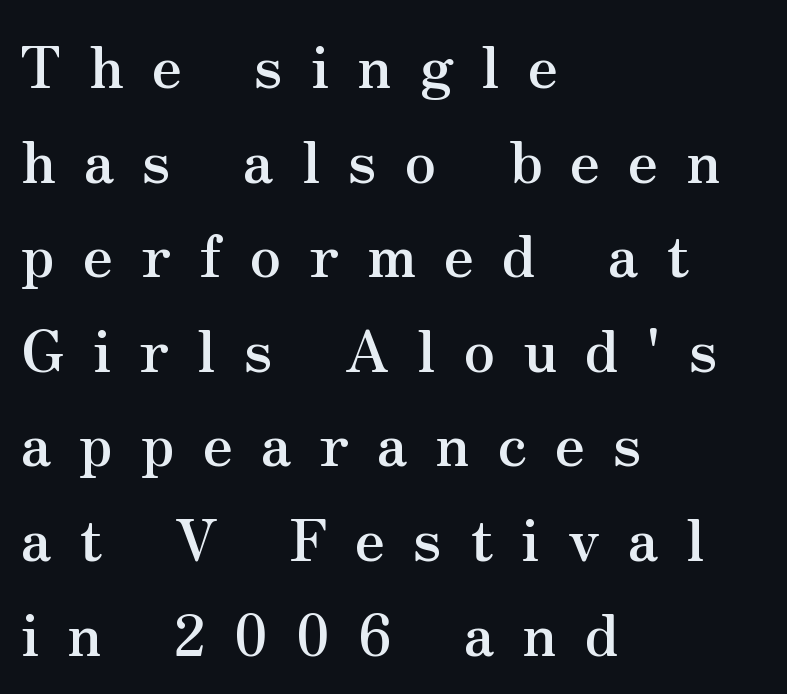
Words float on clear page, feet unadorned. Look at the tracking — it's clearly loosened, letters drifting apart. I'd call this a serif setting — the letters wear small feet. You'd pick this weight for a headline — it's a proper bold. The lines sit at an ordinary, default distance from one another. The ragged edge is on the right, which tells us the setting is flush left.
